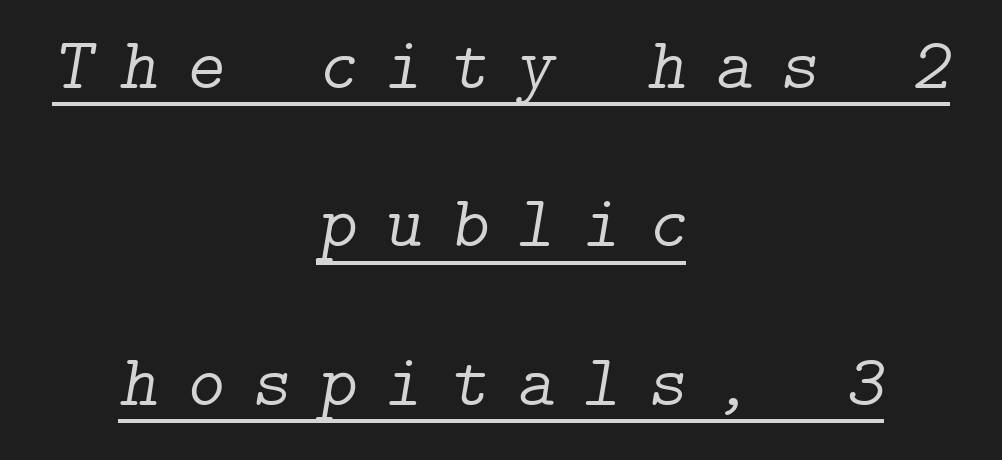
Q: Is the text bold? A: No.
Q: Is the text italic (slanted)? A: Yes, it leans right by about 9 degrees.
Q: Is the typeface a serif or a sans-serif typeface? A: Serif.
Q: Is the text underlined? A: Yes.
Q: How is the paragraph aligned? A: Centered.
Q: Is the spacing between letters normal or unusually wide? A: Unusually wide.
Q: Is the spacing between lines tight, normal or loose? A: Loose.
Q: Width (condensed, normal, or wide)? A: Normal.
Q: Stroke contrast? A: Low.
Q: x-height? A: Medium.
